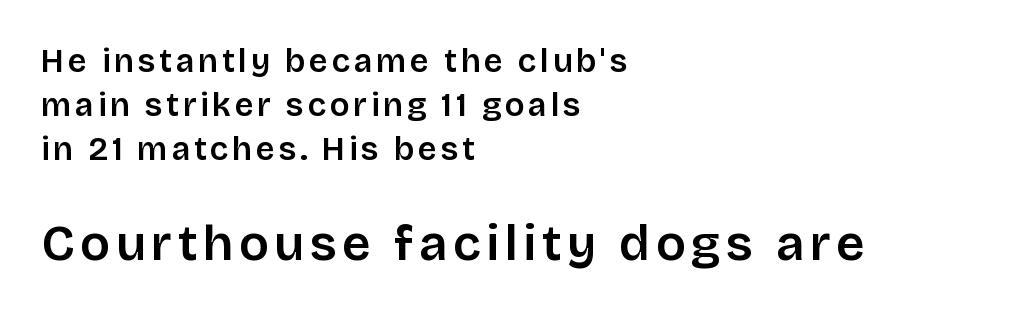
Q: Is the text italic (slanted)? A: No, it is upright.
Q: Is the typeface a serif or a sans-serif typeface? A: Sans-serif.
Q: Is the text underlined? A: No.
Q: How is the paragraph aligned? A: Left-aligned.
Q: Is the spacing between lines tight, normal or loose? A: Normal.
Q: Which block of text is set in a larger size, the first (top) or the second (bottom)? A: The second (bottom) one.
Q: Width (condensed, normal, or wide)? A: Normal.
Q: Stroke contrast? A: Low.
Q: x-height? A: Large.
Q: Monospaced? A: No.
